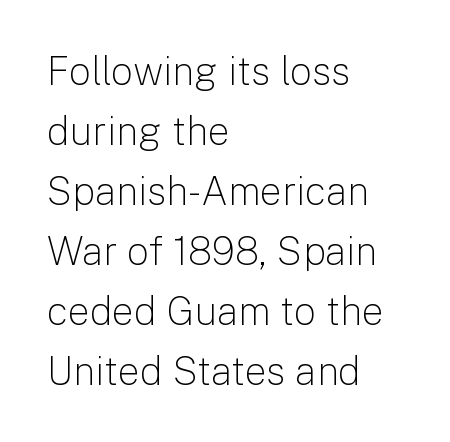
Q: Is the text bold? A: No.
Q: Is the text italic (slanted)? A: No, it is upright.
Q: Is the typeface a serif or a sans-serif typeface? A: Sans-serif.
Q: Is the text underlined? A: No.
Q: How is the paragraph aligned? A: Left-aligned.
Q: Is the spacing between letters normal or unusually wide? A: Normal.
Q: Is the spacing between lines tight, normal or loose? A: Normal.
Q: Width (condensed, normal, or wide)? A: Normal.
Q: Stroke contrast? A: Low.
Q: x-height? A: Medium.
Q: Monospaced? A: No.
